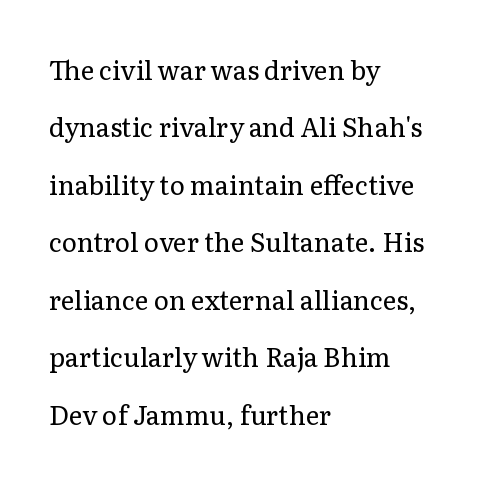
The image shows 26 px text type, upright; set left-aligned, loose line spacing (2.21x), normal letter spacing, not underlined.
